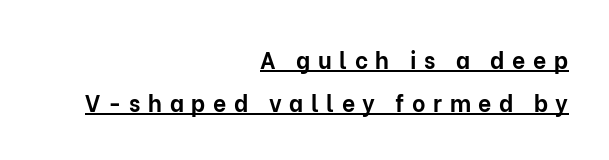
You can tell it's not italic because the verticals are truly vertical. Typeset ragged left — the right edge is the straight one. Inter-character spacing is expanded well beyond the font's built-in metrics. The face used here has the dense, thick strokes of a bold.
